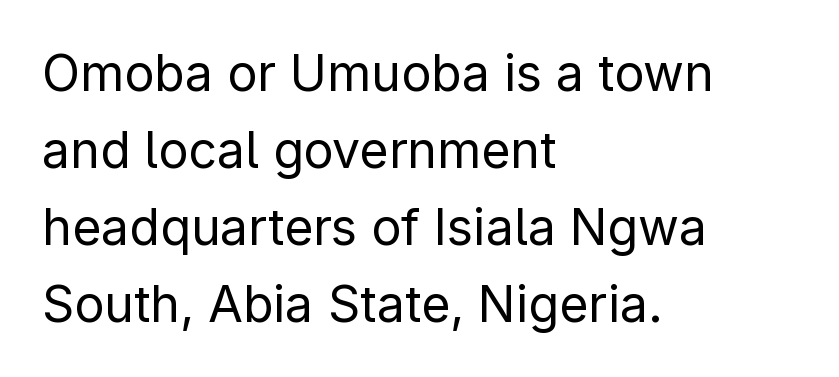
{"serif": "no", "italic": "no", "bold": "no", "weight": "regular", "width": "normal", "stroke_contrast": "low", "x_height": "medium", "monospaced": "no", "underline": "no", "align": "left", "line_spacing": "normal", "line_spacing_ratio": 1.54, "letter_spacing": "normal", "letter_spacing_em": 0.0, "glyph_px": 50}
